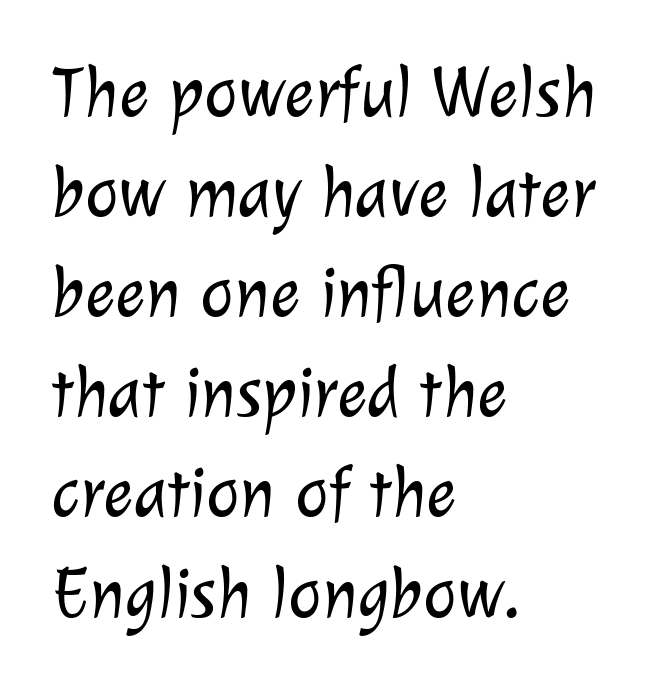
{"serif": "no", "bold": "no", "weight": "light", "width": "normal", "stroke_contrast": "low", "x_height": "medium", "monospaced": "no", "underline": "no", "align": "left", "line_spacing": "normal", "line_spacing_ratio": 1.41, "letter_spacing": "normal", "letter_spacing_em": 0.0, "glyph_px": 71}
